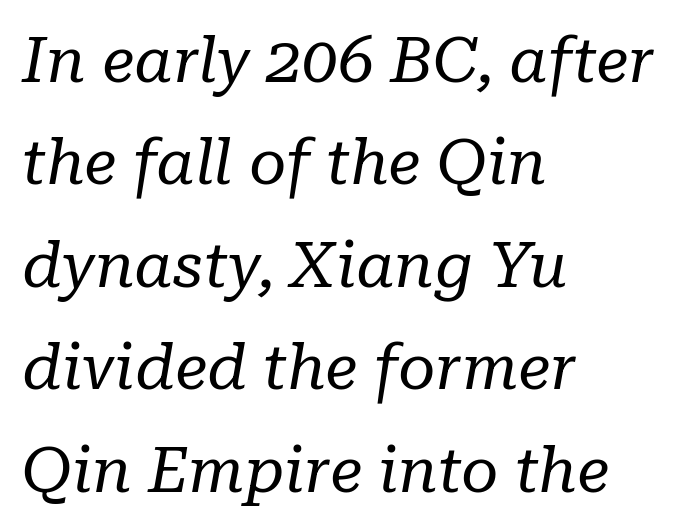
Q: Is the text bold? A: No.
Q: Is the text italic (slanted)? A: Yes, it leans right by about 10 degrees.
Q: Is the typeface a serif or a sans-serif typeface? A: Serif.
Q: Is the text underlined? A: No.
Q: How is the paragraph aligned? A: Left-aligned.
Q: Is the spacing between letters normal or unusually wide? A: Normal.
Q: Is the spacing between lines tight, normal or loose? A: Normal.
Q: Width (condensed, normal, or wide)? A: Normal.
Q: Stroke contrast? A: Low.
Q: x-height? A: Medium.
Q: Monospaced? A: No.
